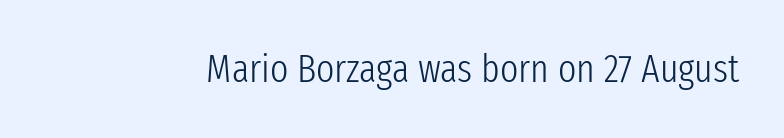
The image shows 39 px light, condensed sans-serif type, upright; set normal letter spacing, not underlined; low stroke contrast and a medium x-height.
